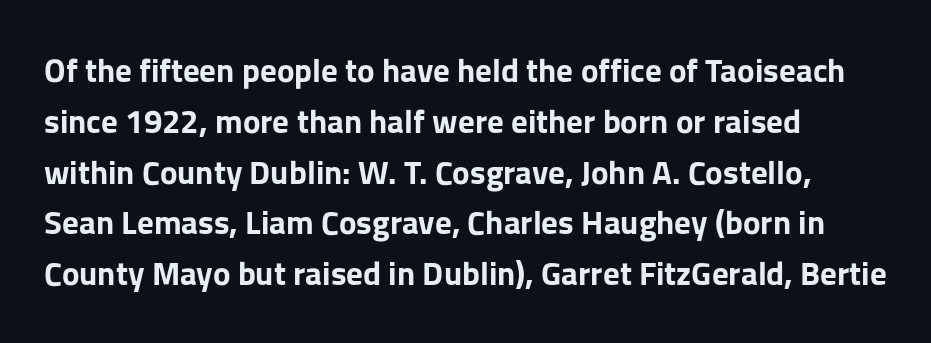
{"serif": "no", "italic": "no", "bold": "yes", "weight": "bold", "width": "normal", "stroke_contrast": "low", "x_height": "medium", "monospaced": "no", "underline": "no", "align": "left", "line_spacing": "normal", "line_spacing_ratio": 1.54, "letter_spacing": "normal", "letter_spacing_em": 0.0, "glyph_px": 33}
